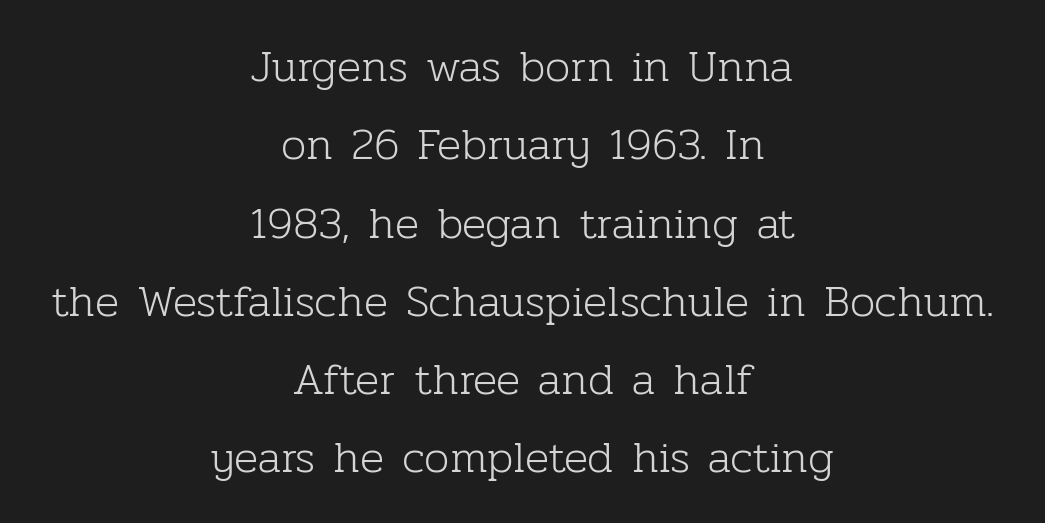
Reading down the block, each line starts at a different indent, mirrored at its end. Caption: face not bold, strokes unweighted. These lines were composed using upright roman letters. Tracking value appears to be zero — textbook default spacing. The strip under each line holds only bare page.
